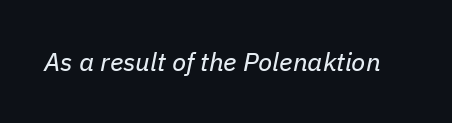
This sample uses plain, unmodified letter spacing. No letter is thick-stroked: the sample isn't bold. The axis of the letterforms is tilted away from vertical. A bare baseline throughout the passage.
